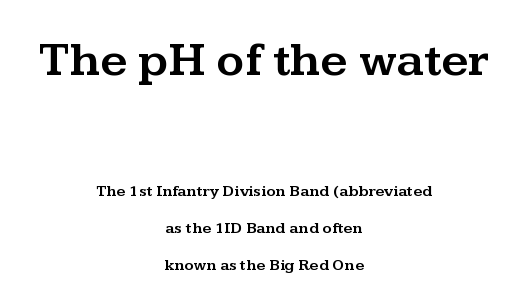
Q: Is the text italic (slanted)? A: No, it is upright.
Q: Is the typeface a serif or a sans-serif typeface? A: Serif.
Q: Is the text underlined? A: No.
Q: How is the paragraph aligned? A: Centered.
Q: Is the spacing between letters normal or unusually wide? A: Normal.
Q: Is the spacing between lines tight, normal or loose? A: Loose.
Q: Which block of text is set in a larger size, the first (top) or the second (bottom)? A: The first (top) one.
Q: Width (condensed, normal, or wide)? A: Wide.
Q: Stroke contrast? A: Medium.
Q: x-height? A: Medium.
Q: Monospaced? A: No.
